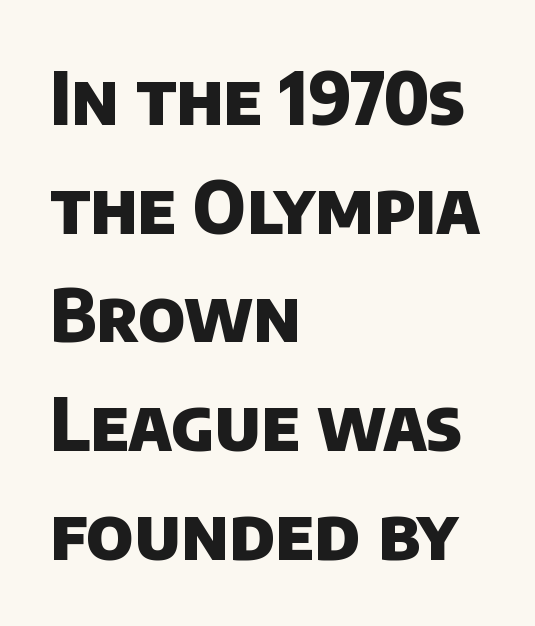
{"serif": "no", "bold": "yes", "weight": "heavy", "width": "normal", "stroke_contrast": "low", "x_height": "large", "monospaced": "no", "underline": "no", "align": "left", "line_spacing": "normal", "line_spacing_ratio": 1.51, "letter_spacing": "normal", "letter_spacing_em": 0.0, "glyph_px": 72}
